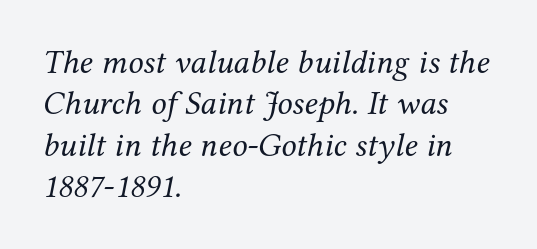
{"serif": "yes", "italic": "yes", "lean": "right", "slant_degrees": 12, "bold": "no", "weight": "regular", "width": "normal", "stroke_contrast": "medium", "x_height": "medium", "monospaced": "no", "underline": "no", "align": "left", "line_spacing_ratio": 1.22, "letter_spacing": "normal", "letter_spacing_em": 0.0, "glyph_px": 34}
